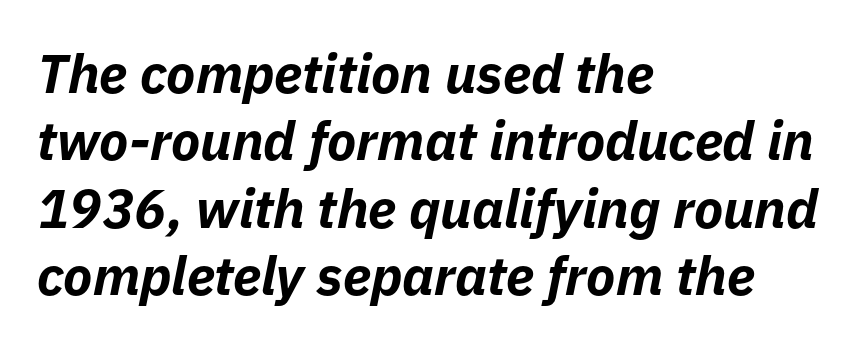
These lines are set flush left with a ragged right edge. The face used here has the dense, thick strokes of a bold. Think of a printed novel: that variable character pitch is what you see here. Here the glyphs are tracked normally, forming tight word shapes. Check the space under the baseline: it is left empty.
